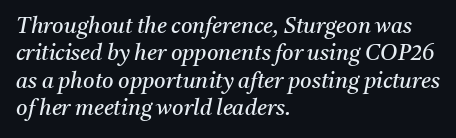
The compositor pushed each line to the left boundary. Does the leading feel generous? No, just average. The string is rendered with underlining switched off. The typesetting does not lean heavy: it is not bold.
